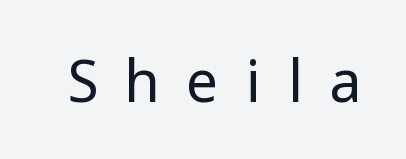
The image shows 59 px regular-weight sans-serif type, upright; set unusually wide letter spacing (+0.43 em), not underlined; low stroke contrast and a medium x-height.
